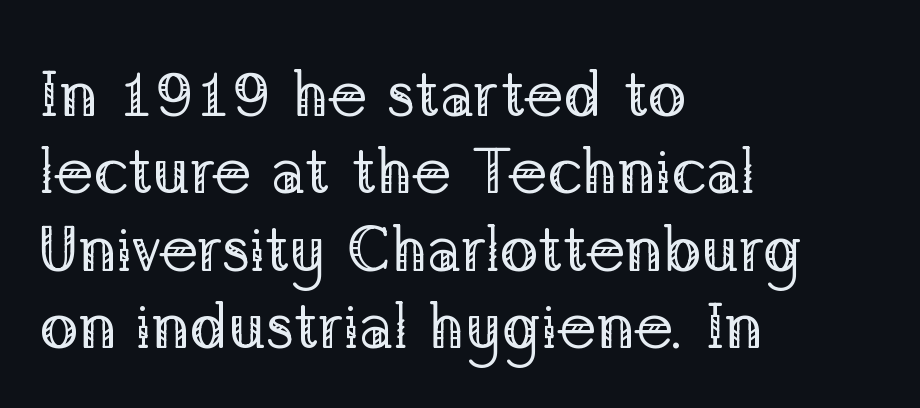
Type style note: has serifs. Note the varied advance widths — an 'i' is clearly narrower than an 'm'. You could call the tracking neutral — neither tight nor loose. The font sits on the lighter half of the weight spectrum, regular included. The paragraph has a hard left edge and a soft right edge.
